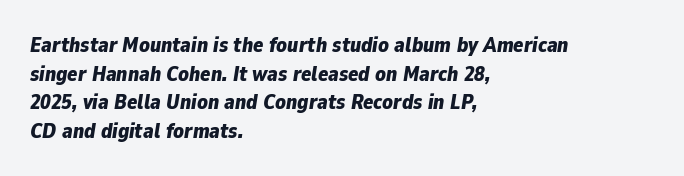
The image shows 21 px bold type, italic (leaning right); set left-aligned, normal line spacing (1.36x), normal letter spacing, not underlined.
